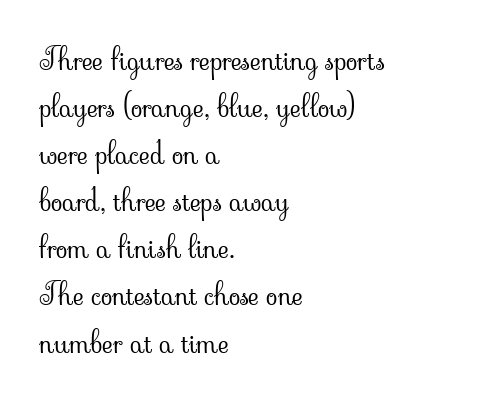
{"serif": "yes", "italic": "no", "bold": "no", "weight": "light", "width": "normal", "stroke_contrast": "low", "x_height": "small", "monospaced": "no", "underline": "no", "align": "left", "line_spacing": "normal", "line_spacing_ratio": 1.57, "letter_spacing": "normal", "letter_spacing_em": 0.0, "glyph_px": 30}
